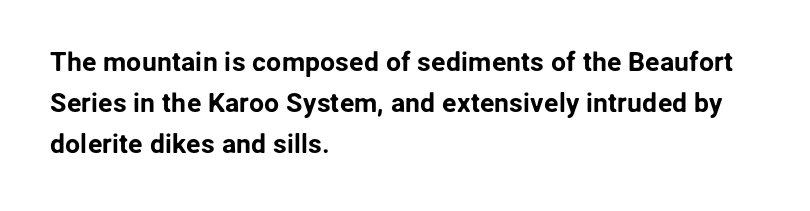
Underlining? Definitely not there. The passage shown stacks its lines at a standard gap. Tall strokes in this sample are plumb rather than angled. Is the block centered? No — it sits flush against the left margin.
